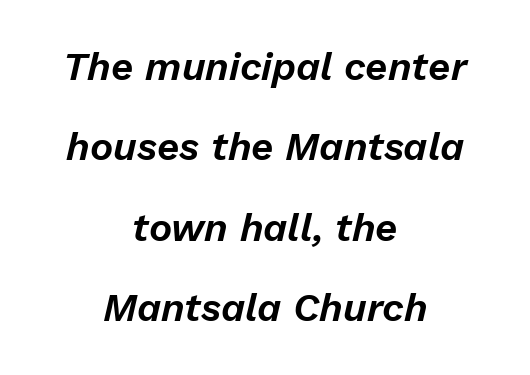
{"italic": "yes", "lean": "right", "slant_degrees": 13, "width": "normal", "stroke_contrast": "low", "x_height": "medium", "monospaced": "no", "underline": "no", "align": "center", "line_spacing": "loose", "line_spacing_ratio": 2.06, "letter_spacing": "normal", "letter_spacing_em": 0.0, "glyph_px": 39}
